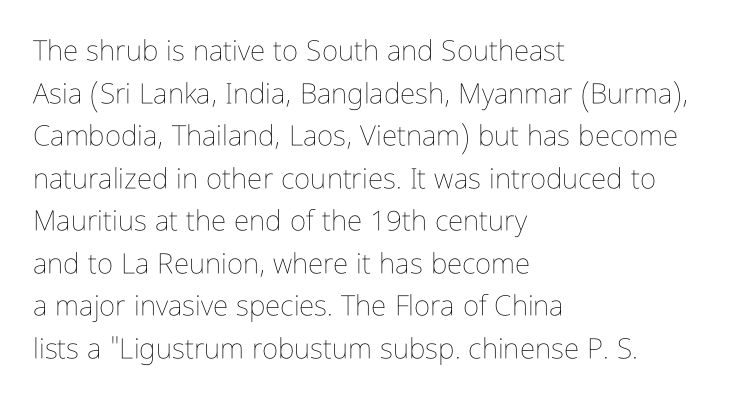
The image shows 28 px thin, condensed type, upright; set left-aligned, normal line spacing (1.52x), normal letter spacing, not underlined; low stroke contrast and a medium x-height.
